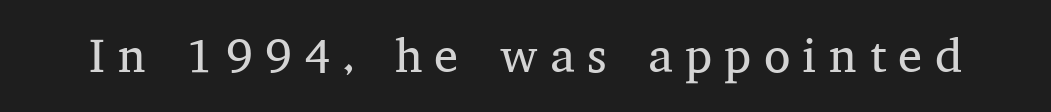
Varying glyph widths throughout — classic text-font behaviour. Old-style or modern, the face here clearly has serifs. The strokes carry an ordinary text weight at most. When letters stand straight like this, we call the style roman or upright.
